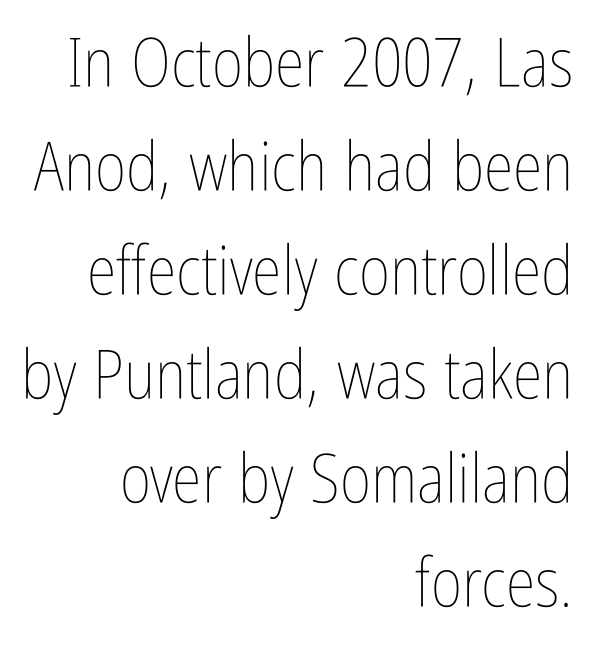
Heft: none added — not bold. A typesetter would call this proportional, since set widths differ per character. This block has exactly the height ordinary leading produces. The ragged edge is on the left, which tells us the setting is flush right. Tracking value appears to be zero — textbook default spacing. These lines were composed using upright roman letters.
